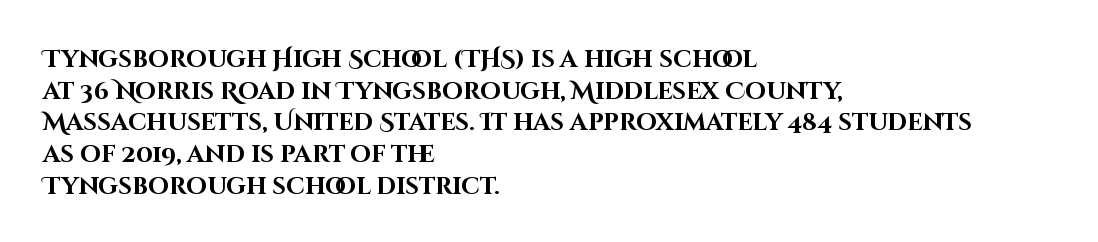
Q: Is the text bold? A: Yes.
Q: Is the text italic (slanted)? A: No, it is upright.
Q: Is the text underlined? A: No.
Q: How is the paragraph aligned? A: Left-aligned.
Q: Is the spacing between letters normal or unusually wide? A: Normal.
Q: Is the spacing between lines tight, normal or loose? A: Normal.
